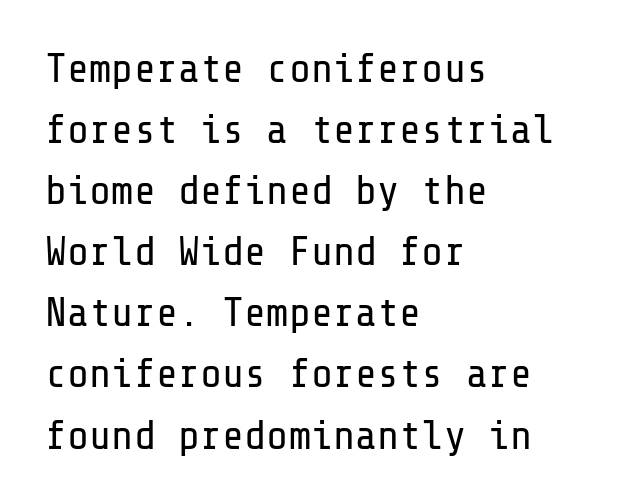
Q: Is the text bold? A: No.
Q: Is the text italic (slanted)? A: No, it is upright.
Q: Is the typeface a serif or a sans-serif typeface? A: Sans-serif.
Q: Is the text underlined? A: No.
Q: How is the paragraph aligned? A: Left-aligned.
Q: Is the spacing between letters normal or unusually wide? A: Normal.
Q: Is the spacing between lines tight, normal or loose? A: Normal.
Q: Width (condensed, normal, or wide)? A: Normal.
Q: Stroke contrast? A: Low.
Q: x-height? A: Medium.
